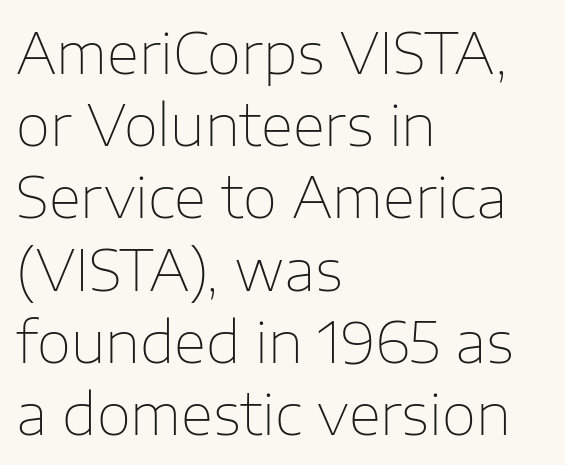
The image shows 56 px thin sans-serif type, upright; set left-aligned, normal line spacing (1.29x), normal letter spacing, not underlined; low stroke contrast and a medium x-height.
